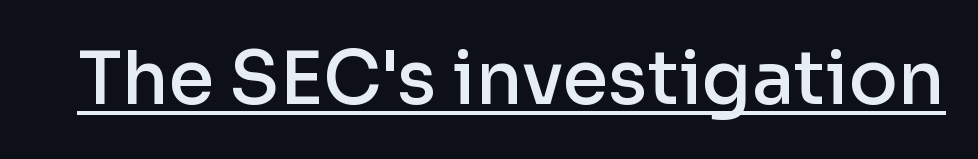
{"serif": "no", "italic": "no", "bold": "semi", "weight": "semibold", "width": "normal", "stroke_contrast": "low", "x_height": "medium", "monospaced": "no", "underline": "yes", "letter_spacing": "normal", "letter_spacing_em": 0.0, "glyph_px": 73}
